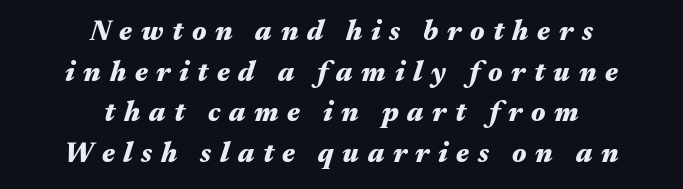
The image shows 28 px heavy, wide type, italic (leaning right); set centered, normal line spacing (1.45x), unusually wide letter spacing (+0.31 em), not underlined; medium stroke contrast and a medium x-height.
